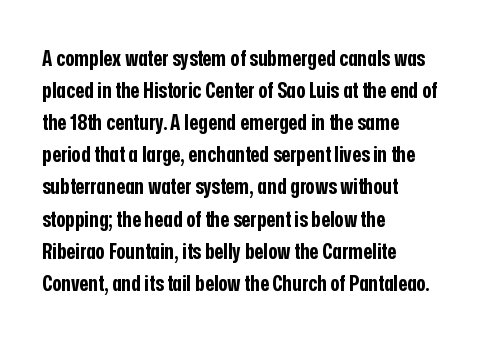
{"italic": "no", "bold": "yes", "underline": "no", "align": "left", "line_spacing": "normal", "line_spacing_ratio": 1.46, "letter_spacing": "normal", "letter_spacing_em": 0.0, "glyph_px": 22}
